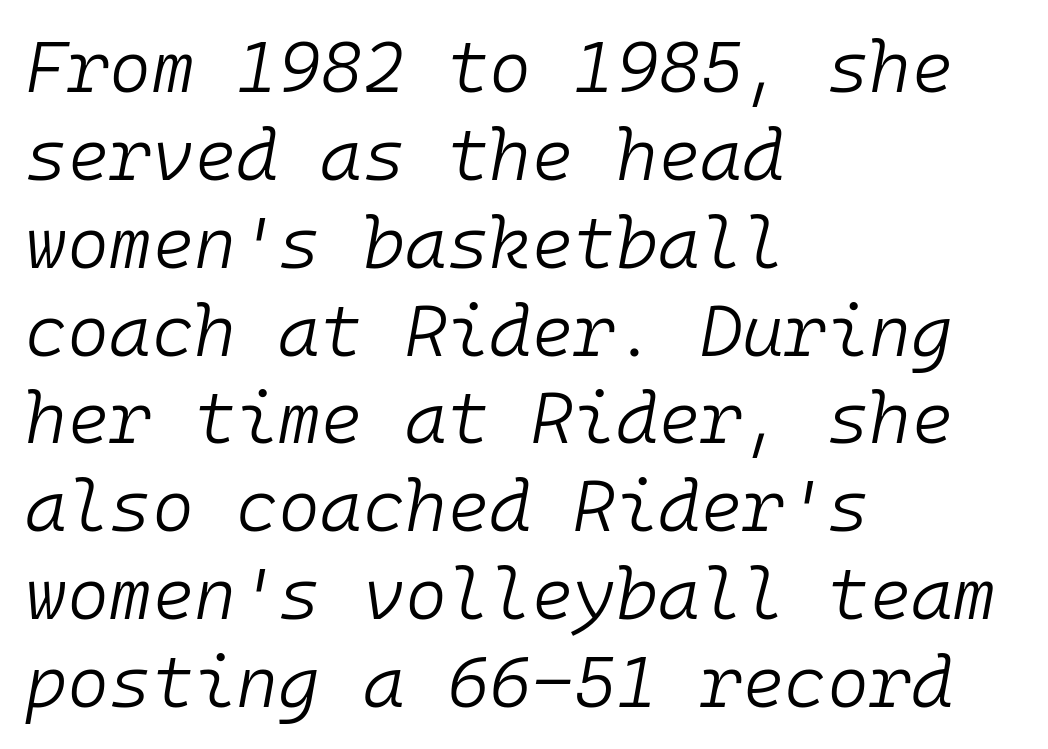
{"italic": "yes", "lean": "right", "slant_degrees": 10, "bold": "no", "weight": "light", "width": "normal", "stroke_contrast": "low", "x_height": "medium", "monospaced": "yes", "underline": "no", "align": "left", "line_spacing_ratio": 1.22, "letter_spacing": "normal", "letter_spacing_em": 0.0, "glyph_px": 72}
